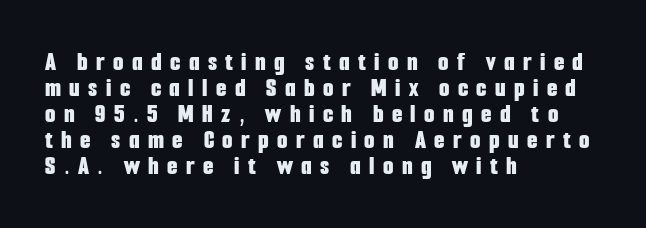
Q: Is the text bold? A: Yes.
Q: Is the text italic (slanted)? A: No, it is upright.
Q: Is the text underlined? A: No.
Q: How is the paragraph aligned? A: Left-aligned.
Q: Is the spacing between letters normal or unusually wide? A: Unusually wide.
Q: Is the spacing between lines tight, normal or loose? A: Tight.
